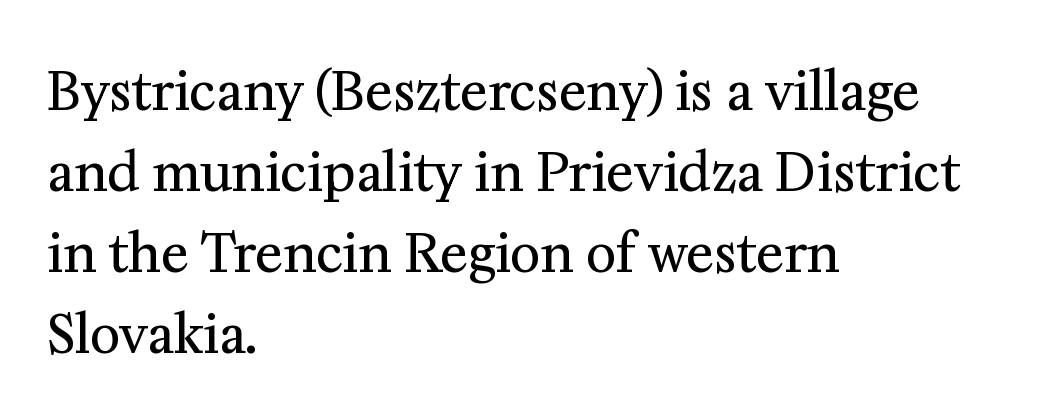
Q: Is the text bold? A: No.
Q: Is the text italic (slanted)? A: No, it is upright.
Q: Is the typeface a serif or a sans-serif typeface? A: Serif.
Q: Is the text underlined? A: No.
Q: How is the paragraph aligned? A: Left-aligned.
Q: Is the spacing between letters normal or unusually wide? A: Normal.
Q: Is the spacing between lines tight, normal or loose? A: Normal.
Q: Width (condensed, normal, or wide)? A: Normal.
Q: Stroke contrast? A: Medium.
Q: x-height? A: Medium.
Q: Monospaced? A: No.
